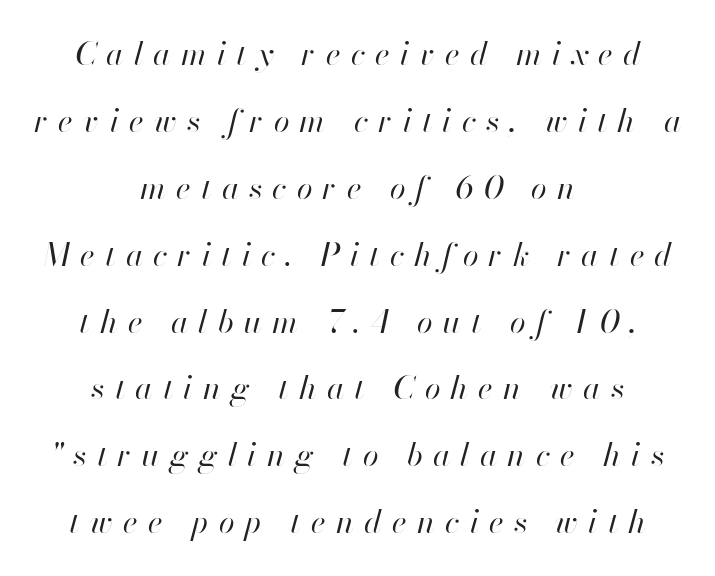
Q: Is the text bold? A: No.
Q: Is the text italic (slanted)? A: Yes, it leans right by about 13 degrees.
Q: Is the text underlined? A: No.
Q: How is the paragraph aligned? A: Centered.
Q: Is the spacing between letters normal or unusually wide? A: Unusually wide.
Q: Is the spacing between lines tight, normal or loose? A: Loose.
Q: Width (condensed, normal, or wide)? A: Normal.
Q: Stroke contrast? A: High.
Q: x-height? A: Small.
Q: Monospaced? A: No.
